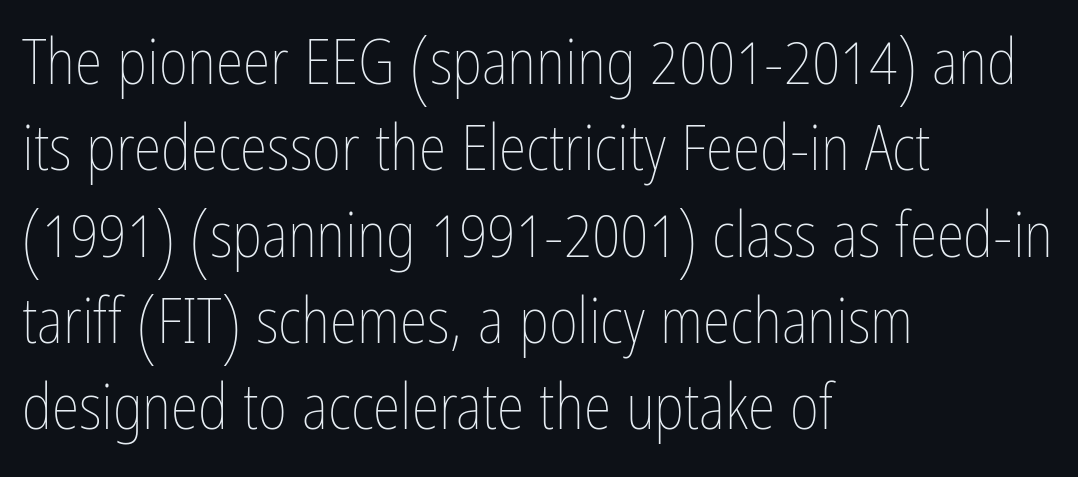
The image shows 63 px thin, condensed type, upright; set left-aligned, normal line spacing (1.37x), normal letter spacing, not underlined; low stroke contrast and a medium x-height.
